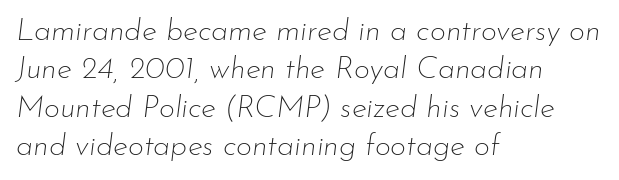
The image shows 31 px thin type, italic (leaning right); set left-aligned, line spacing 1.24x, normal letter spacing, not underlined; low stroke contrast and a small x-height.
